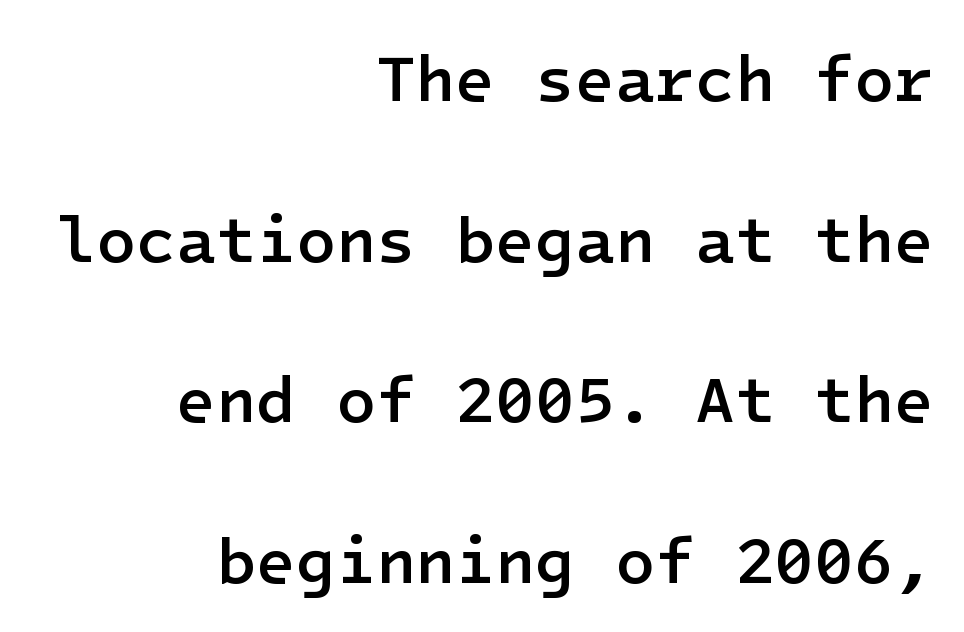
{"serif": "no", "italic": "no", "bold": "semi", "weight": "semibold", "width": "normal", "stroke_contrast": "low", "x_height": "medium", "underline": "no", "align": "right", "line_spacing": "loose", "line_spacing_ratio": 2.47, "letter_spacing": "normal", "letter_spacing_em": 0.0, "glyph_px": 65}
